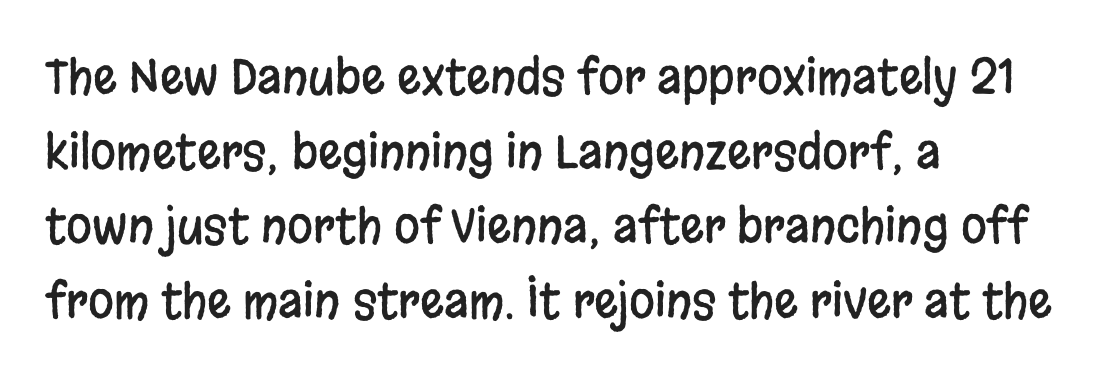
{"serif": "no", "italic": "no", "width": "condensed", "stroke_contrast": "low", "x_height": "large", "monospaced": "no", "underline": "no", "align": "left", "line_spacing": "normal", "line_spacing_ratio": 1.59, "letter_spacing": "normal", "letter_spacing_em": 0.0, "glyph_px": 47}
